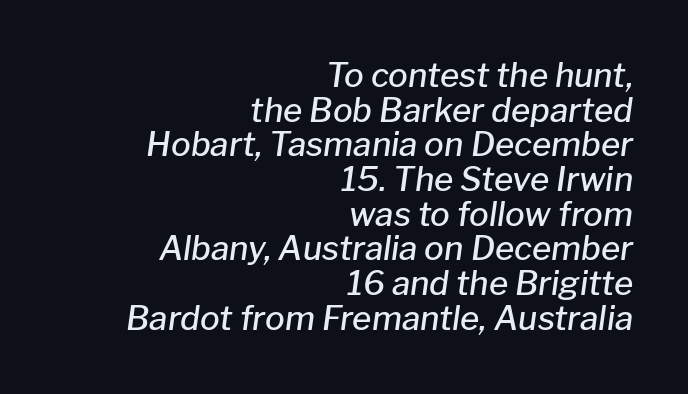
The image shows 33 px semibold type, italic (leaning right); set right-aligned, tight line spacing (1.05x), normal letter spacing, not underlined; low stroke contrast and a medium x-height.
